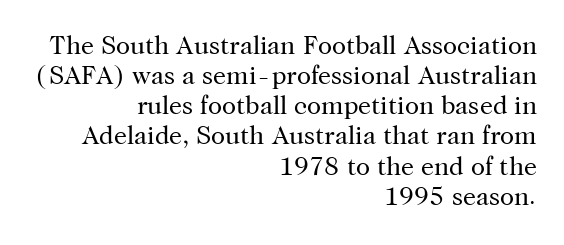
{"italic": "no", "bold": "no", "underline": "no", "align": "right", "line_spacing_ratio": 1.16, "letter_spacing": "normal", "letter_spacing_em": 0.0, "glyph_px": 26}
